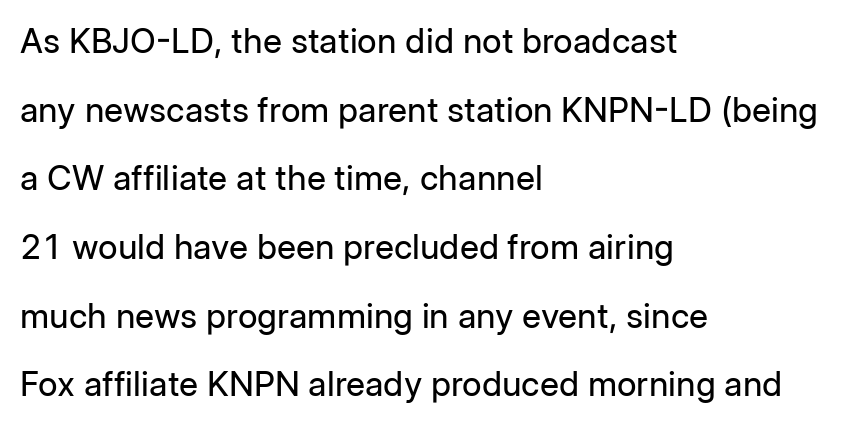
Every row of glyphs begins at an identical x-position on the left. No word sits above an underline. The lettering stays uniformly vertical, giving the passage a roman look. Looks like regular typesetting: each glyph gets only the width it needs. What's the leading like? Stretched, with rows far apart. The letterforms sit shoulder to shoulder at normal distance.
